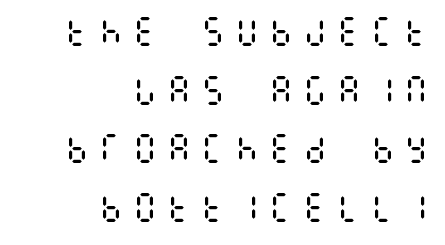
The image shows 32 px regular-weight, condensed type, upright; set right-aligned, line spacing 1.83x, unusually wide letter spacing (+0.26 em), not underlined; medium stroke contrast and a large x-height.
